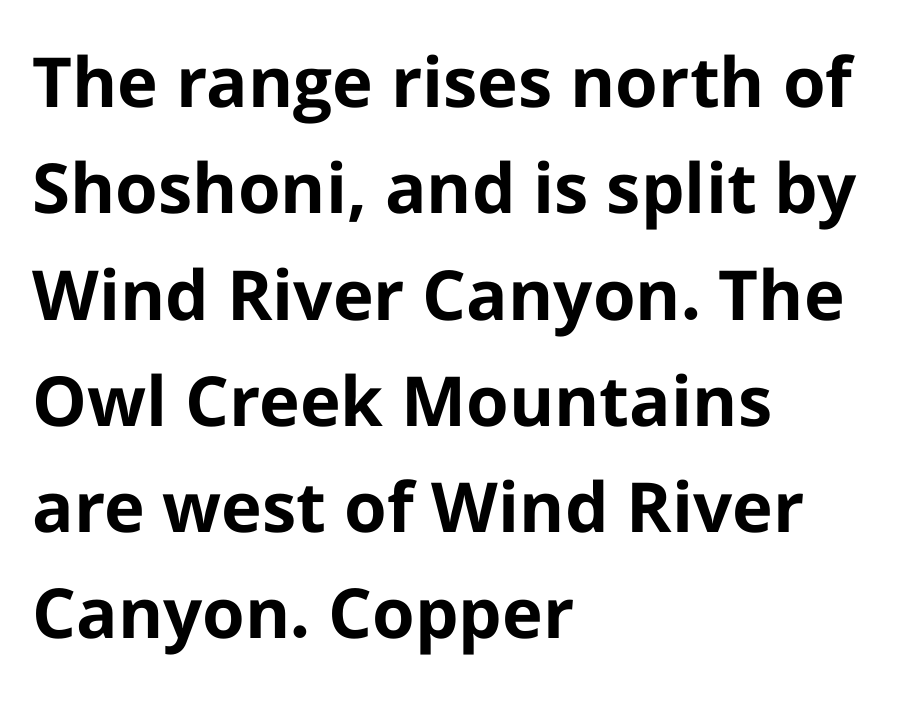
Is there much room between lines? A standard amount, neither cramped nor airy. This rendering leaves character spacing at its baseline value. Students, this is bold: see how much ink each stroke carries. Horizontal alignment here is leftward, the default for most running prose. A clean baseline with only descenders dipping below it.
